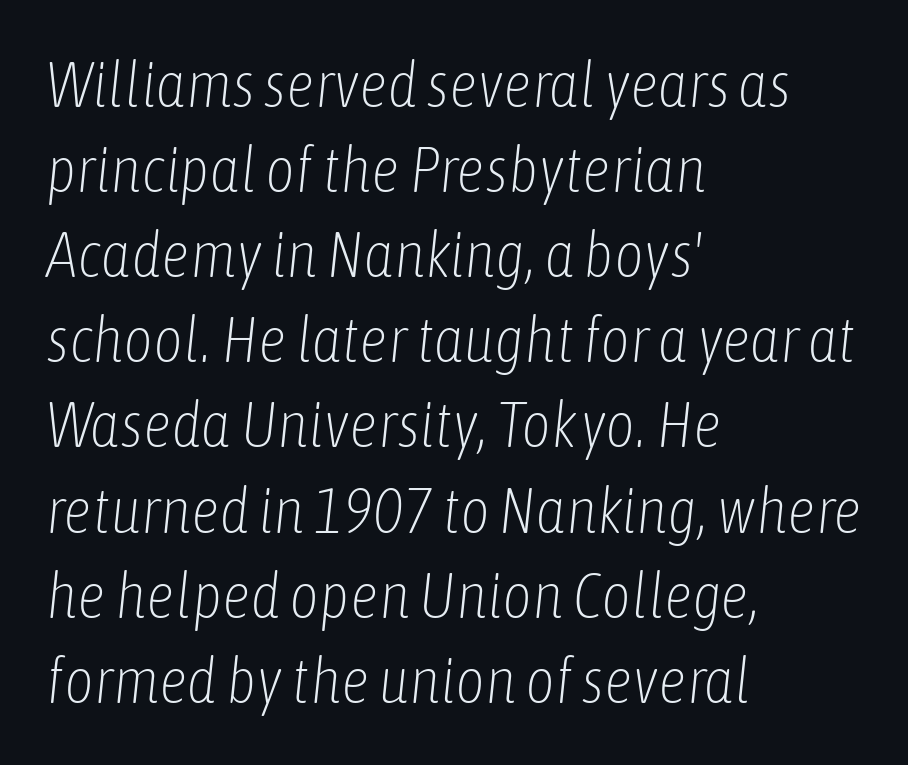
Q: Is the text bold? A: No.
Q: Is the text italic (slanted)? A: Yes, it leans right by about 6 degrees.
Q: Is the text underlined? A: No.
Q: How is the paragraph aligned? A: Left-aligned.
Q: Is the spacing between letters normal or unusually wide? A: Normal.
Q: Is the spacing between lines tight, normal or loose? A: Normal.
Q: Width (condensed, normal, or wide)? A: Condensed.
Q: Stroke contrast? A: Low.
Q: x-height? A: Medium.
Q: Monospaced? A: No.
